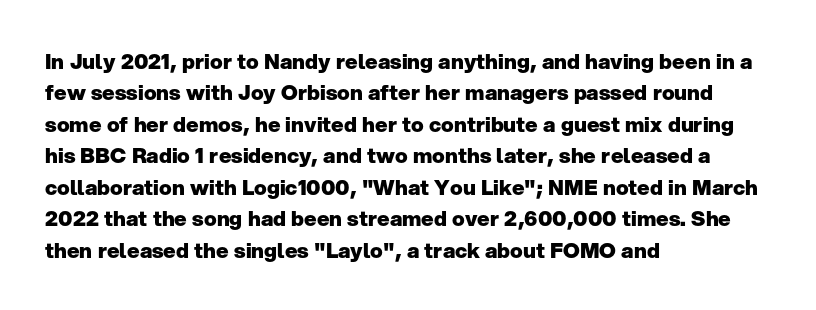
Set as a true bold cut, around the 700 mark. You can tell it's not italic because the verticals are truly vertical. Horizontally, the lines are justified to the leading edge only. Evenly set lines give the paragraph a standard silhouette. Just letters on the line, the space beneath them empty. Compared with typical body copy, the letter spacing here is the same.
